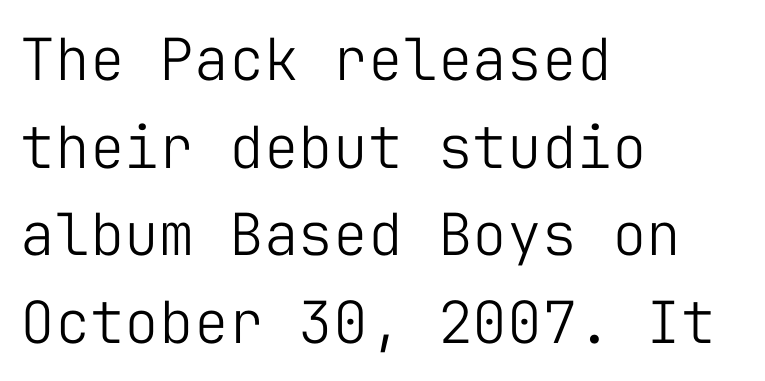
Q: Is the text bold? A: No.
Q: Is the text italic (slanted)? A: No, it is upright.
Q: Is the typeface a serif or a sans-serif typeface? A: Sans-serif.
Q: Is the text underlined? A: No.
Q: How is the paragraph aligned? A: Left-aligned.
Q: Is the spacing between letters normal or unusually wide? A: Normal.
Q: Is the spacing between lines tight, normal or loose? A: Normal.
Q: Width (condensed, normal, or wide)? A: Normal.
Q: Stroke contrast? A: Low.
Q: x-height? A: Medium.
Q: Monospaced? A: Yes.
